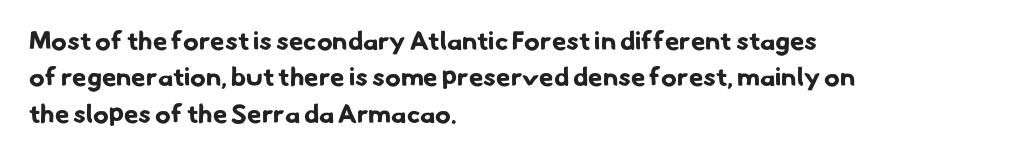
Q: Is the text bold? A: Yes.
Q: Is the text underlined? A: No.
Q: How is the paragraph aligned? A: Left-aligned.
Q: Is the spacing between letters normal or unusually wide? A: Normal.
Q: Is the spacing between lines tight, normal or loose? A: Normal.
